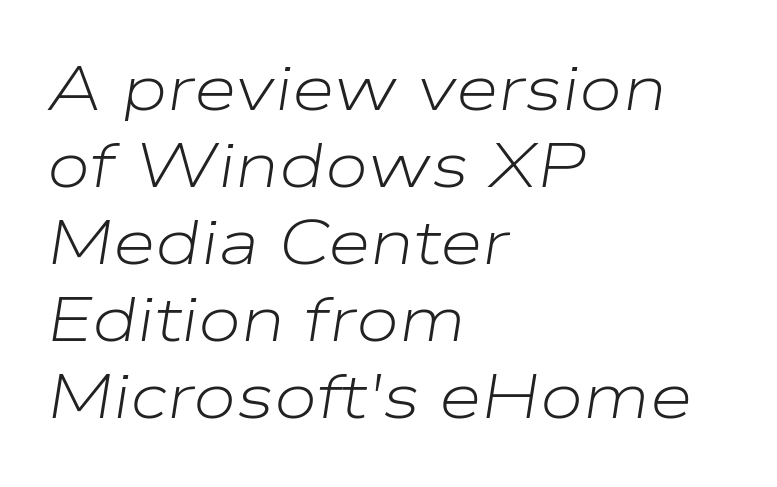
{"italic": "yes", "lean": "right", "slant_degrees": 9, "bold": "no", "weight": "light", "width": "wide", "stroke_contrast": "low", "x_height": "medium", "monospaced": "no", "underline": "no", "align": "left", "line_spacing_ratio": 1.24, "letter_spacing": "normal", "letter_spacing_em": 0.0, "glyph_px": 62}
